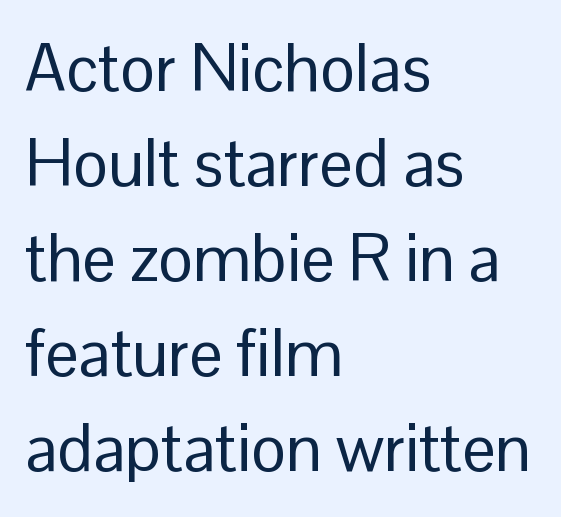
Look at the tracking — it's just the regular setting, nothing added. No word sits above an underline. Reading down the column, the eye jumps a familiar distance to each next line. The strokes are not fattened; the text isn't bold.
